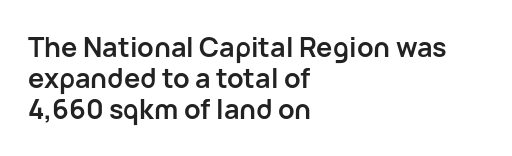
There is no visible air inserted between adjacent glyphs. This sample is left-justified, so line endings fall wherever the words run out. The strokes are fattened all the way to bold. Descender tails drop into unmarked territory. The passage shown stacks its lines with hardly any gap.
